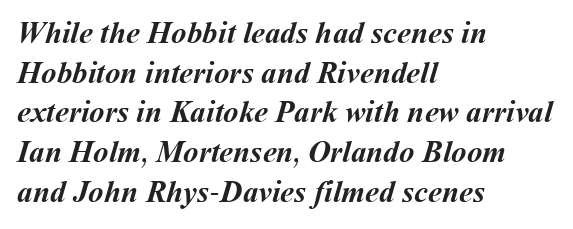
The image shows 31 px semibold type; set left-aligned, normal line spacing (1.28x), normal letter spacing, not underlined; medium stroke contrast and a medium x-height.
